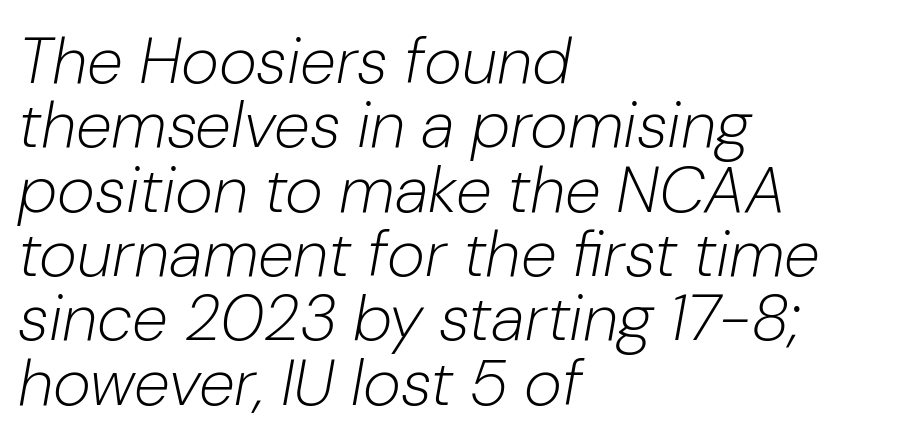
{"italic": "yes", "lean": "right", "slant_degrees": 10, "bold": "no", "weight": "light", "width": "normal", "stroke_contrast": "low", "x_height": "medium", "monospaced": "no", "underline": "no", "align": "left", "line_spacing": "tight", "line_spacing_ratio": 0.99, "letter_spacing": "normal", "letter_spacing_em": 0.0, "glyph_px": 65}
